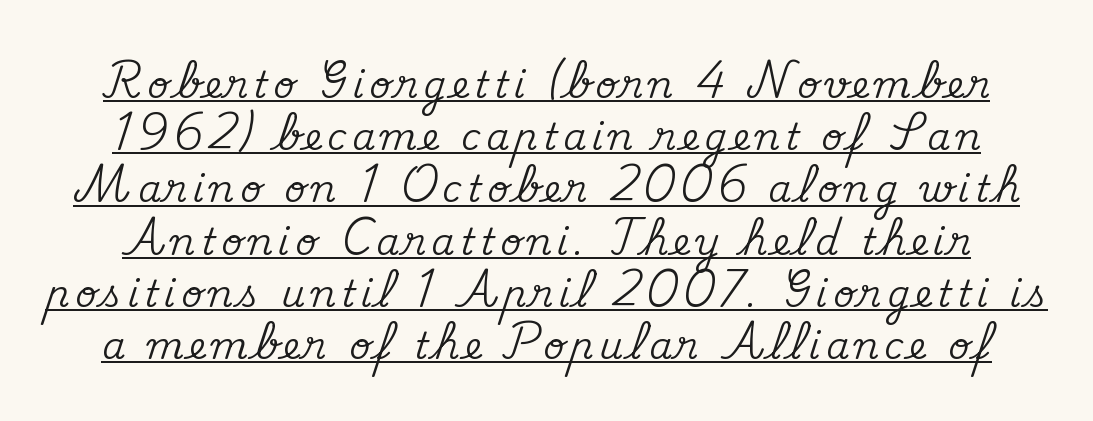
Q: Is the text italic (slanted)? A: Yes.
Q: Is the typeface a serif or a sans-serif typeface? A: Serif.
Q: Is the text underlined? A: Yes.
Q: Is the spacing between lines tight, normal or loose? A: Normal.
Q: Width (condensed, normal, or wide)? A: Normal.
Q: Stroke contrast? A: Medium.
Q: x-height? A: Small.
Q: Monospaced? A: No.
